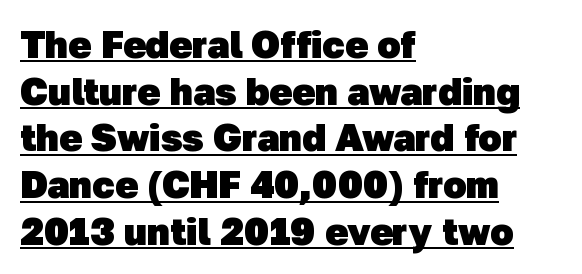
What stands out about the letter spacing? Nothing — it is the standard amount. Every word sits above its own underline. A sans-serif font was chosen for this passage. This sample is left-justified, so line endings fall wherever the words run out. Plenty of ink on the page — the face is bold.
